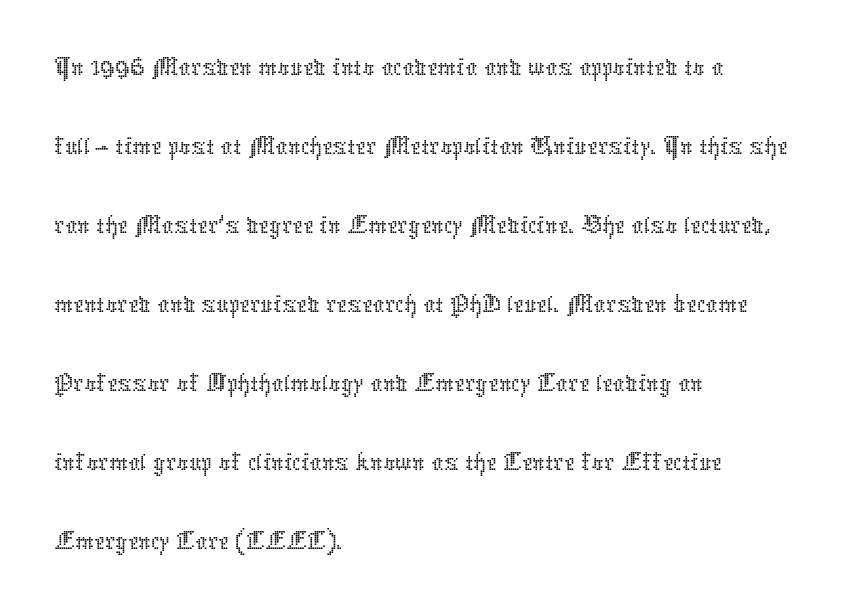
Q: Is the text bold? A: No.
Q: Is the text italic (slanted)? A: No, it is upright.
Q: Is the text underlined? A: No.
Q: How is the paragraph aligned? A: Left-aligned.
Q: Is the spacing between letters normal or unusually wide? A: Normal.
Q: Is the spacing between lines tight, normal or loose? A: Normal.
Q: Width (condensed, normal, or wide)? A: Normal.
Q: Stroke contrast? A: Low.
Q: x-height? A: Medium.
Q: Monospaced? A: No.
